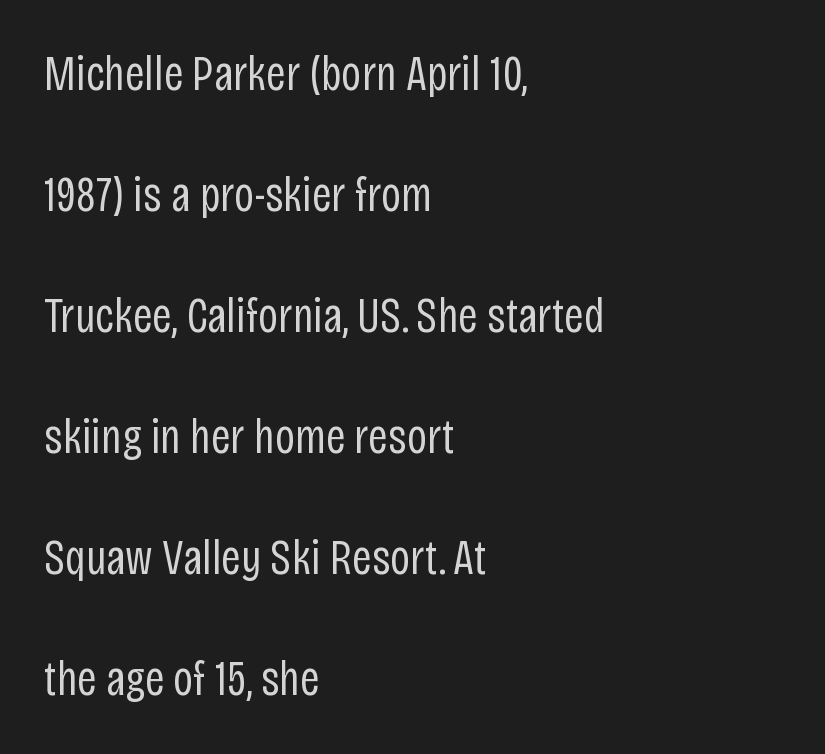
Q: Is the text bold? A: No.
Q: Is the text italic (slanted)? A: No, it is upright.
Q: Is the typeface a serif or a sans-serif typeface? A: Sans-serif.
Q: Is the text underlined? A: No.
Q: How is the paragraph aligned? A: Left-aligned.
Q: Is the spacing between letters normal or unusually wide? A: Normal.
Q: Is the spacing between lines tight, normal or loose? A: Loose.
Q: Width (condensed, normal, or wide)? A: Condensed.
Q: Stroke contrast? A: Low.
Q: x-height? A: Large.
Q: Monospaced? A: No.
